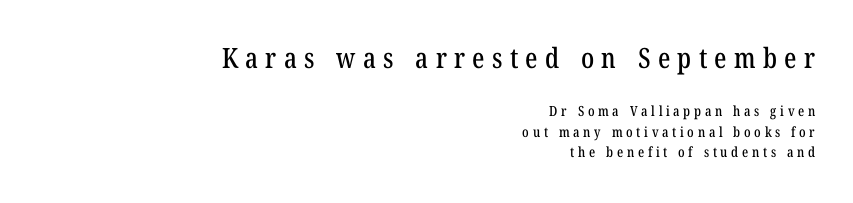
Q: Is the typeface a serif or a sans-serif typeface? A: Serif.
Q: Is the text underlined? A: No.
Q: How is the paragraph aligned? A: Right-aligned.
Q: Is the spacing between letters normal or unusually wide? A: Unusually wide.
Q: Is the spacing between lines tight, normal or loose? A: Normal.
Q: Which block of text is set in a larger size, the first (top) or the second (bottom)? A: The first (top) one.
Q: Width (condensed, normal, or wide)? A: Condensed.
Q: Stroke contrast? A: Low.
Q: x-height? A: Medium.
Q: Monospaced? A: No.
